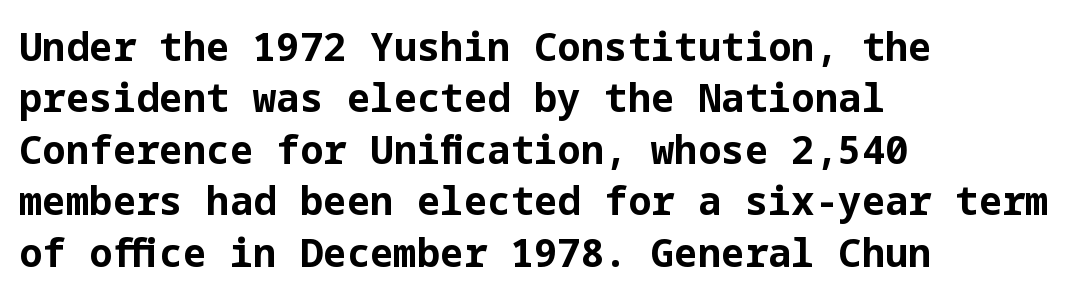
Q: Is the text bold? A: Yes.
Q: Is the text italic (slanted)? A: No, it is upright.
Q: Is the typeface a serif or a sans-serif typeface? A: Sans-serif.
Q: Is the text underlined? A: No.
Q: How is the paragraph aligned? A: Left-aligned.
Q: Is the spacing between letters normal or unusually wide? A: Normal.
Q: Is the spacing between lines tight, normal or loose? A: Normal.
Q: Width (condensed, normal, or wide)? A: Normal.
Q: Stroke contrast? A: Low.
Q: x-height? A: Medium.
